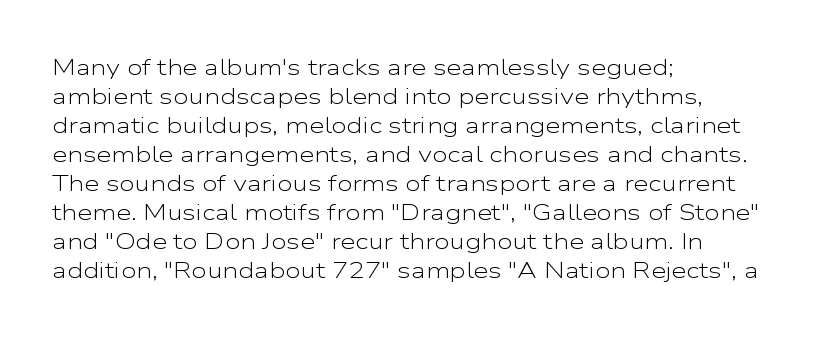
The image shows 22 px text type, upright; set left-aligned, normal line spacing (1.32x), normal letter spacing, not underlined.
